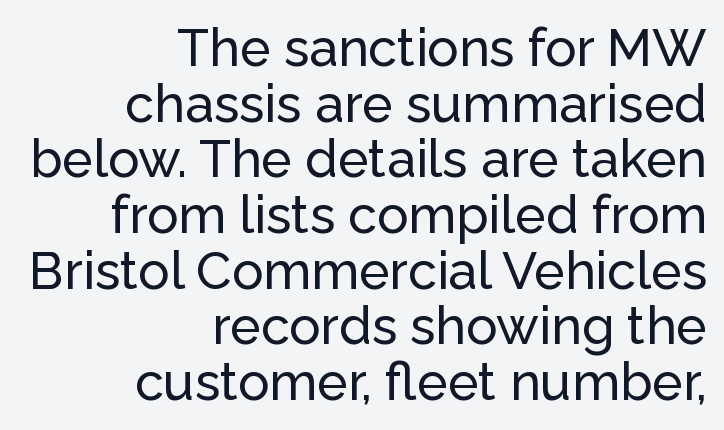
The image shows 52 px sans-serif type, upright; set right-aligned, tight line spacing (1.07x), normal letter spacing, not underlined; low stroke contrast and a medium x-height.
